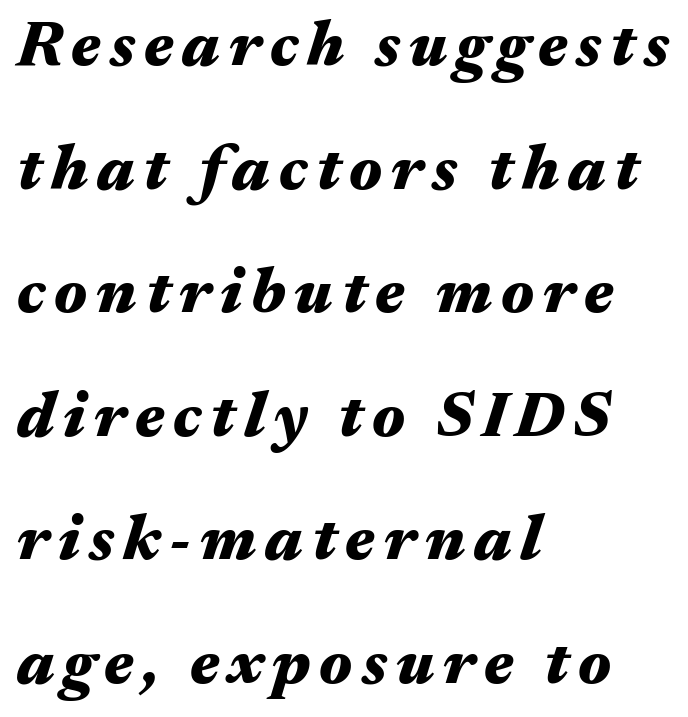
Q: Is the text bold? A: Yes.
Q: Is the text italic (slanted)? A: Yes, it leans right by about 17 degrees.
Q: Is the text underlined? A: No.
Q: How is the paragraph aligned? A: Left-aligned.
Q: Is the spacing between lines tight, normal or loose? A: Loose.
Q: Width (condensed, normal, or wide)? A: Wide.
Q: Stroke contrast? A: Medium.
Q: x-height? A: Medium.
Q: Monospaced? A: No.
